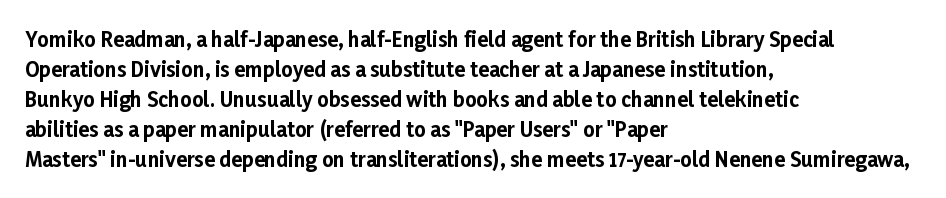
{"italic": "no", "bold": "yes", "underline": "no", "align": "left", "line_spacing": "normal", "line_spacing_ratio": 1.5, "letter_spacing": "normal", "letter_spacing_em": 0.0, "glyph_px": 20}
